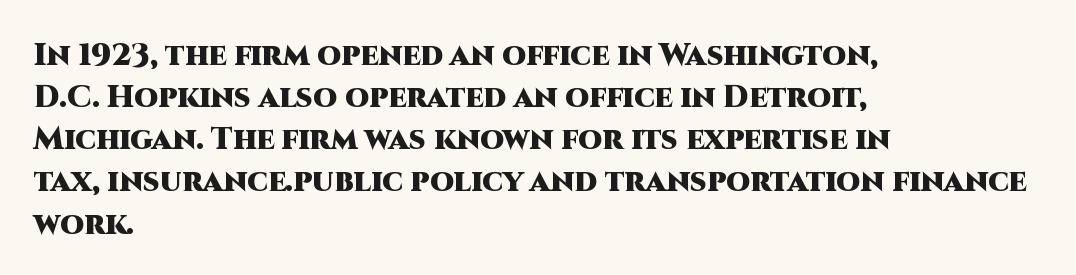
Character widths vary here, with narrow letters taking less room than wide ones. Every row of glyphs begins at an identical x-position on the left. The font family rendered here belongs to the sans-serif group. Standard letterfit; no display-style spreading of the glyphs. Each glyph is drawn with heavy, bold strokes.
